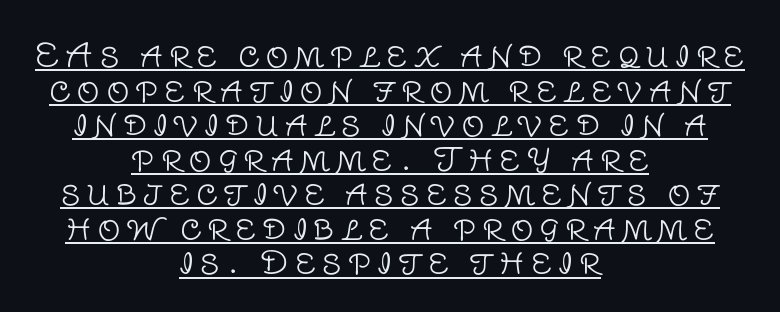
Q: Is the text bold? A: No.
Q: Is the text italic (slanted)? A: Yes.
Q: Is the typeface a serif or a sans-serif typeface? A: Sans-serif.
Q: Is the text underlined? A: Yes.
Q: How is the paragraph aligned? A: Centered.
Q: Is the spacing between lines tight, normal or loose? A: Tight.
Q: Width (condensed, normal, or wide)? A: Normal.
Q: Stroke contrast? A: Low.
Q: x-height? A: Large.
Q: Monospaced? A: No.
